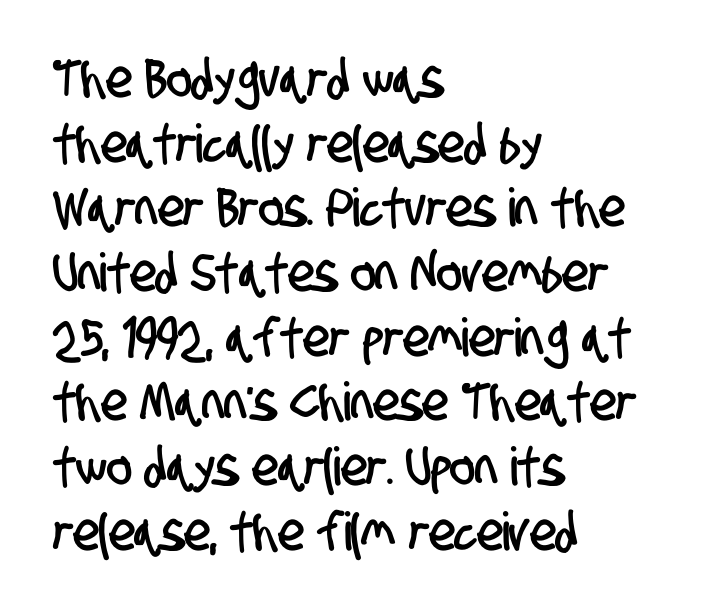
Q: Is the typeface a serif or a sans-serif typeface? A: Sans-serif.
Q: Is the text underlined? A: No.
Q: How is the paragraph aligned? A: Left-aligned.
Q: Is the spacing between letters normal or unusually wide? A: Normal.
Q: Width (condensed, normal, or wide)? A: Condensed.
Q: Stroke contrast? A: Low.
Q: x-height? A: Large.
Q: Monospaced? A: No.
